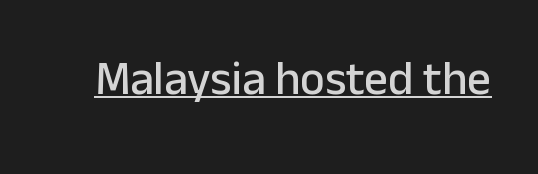
Notice how the stems are strictly vertical — no italics here. Examine the stroke ends and you'll find no serifs. You can see a thin bar hugging the bottom of the glyphs. The tracking reads as untouched default to a designer's eye. Note the varied advance widths — an 'i' is clearly narrower than an 'm'.
